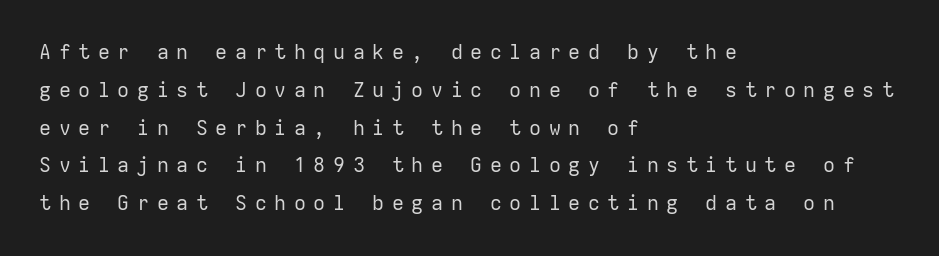
The image shows 20 px text type, upright; set left-aligned, line spacing 1.89x, unusually wide letter spacing (+0.38 em), not underlined.
